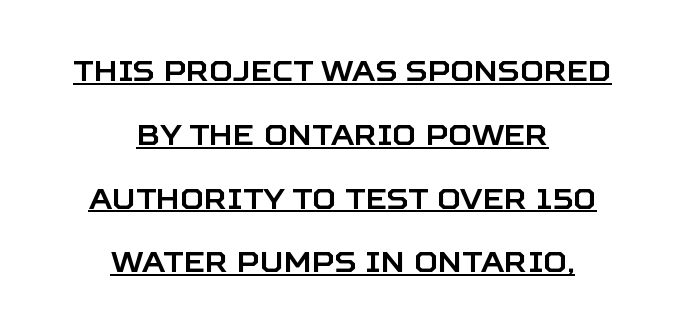
A typesetter would call this proportional, since set widths differ per character. Emphasis is given by a line drawn under the lettering. These lines were composed using upright roman letters. The rendering positions every line midway between the sides. Nobody touched the tracking dial on this one.
